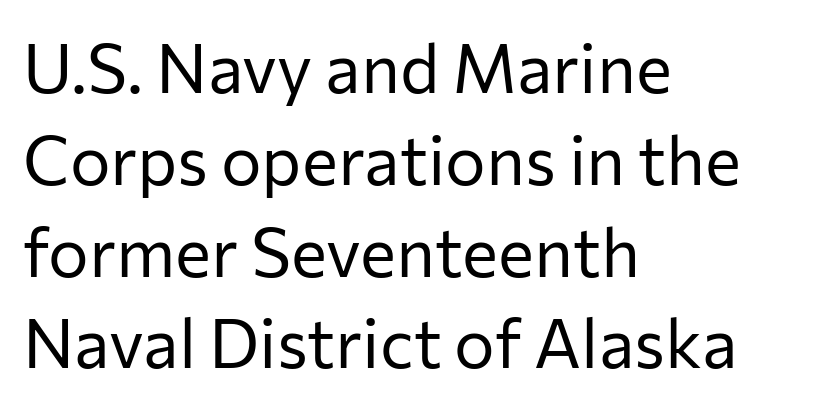
The image shows 68 px regular-weight sans-serif type, upright; set left-aligned, normal line spacing (1.35x), normal letter spacing, not underlined; low stroke contrast and a medium x-height.
